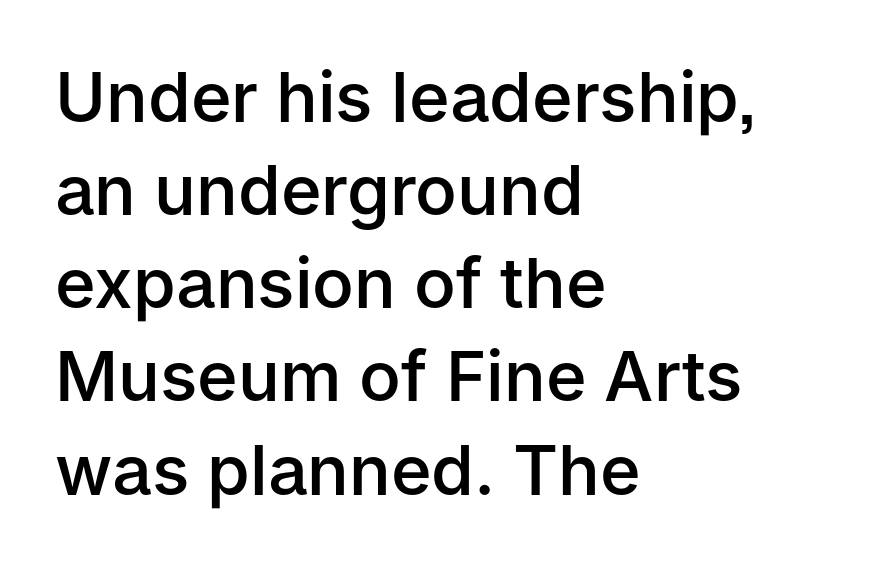
Nobody touched the tracking dial on this one. A sans-serif font was chosen for this passage. Each new line begins a customary step beneath the previous one. The typography opts for an upright posture over an oblique one. You could not count columns in this text — the font is proportionally spaced.
